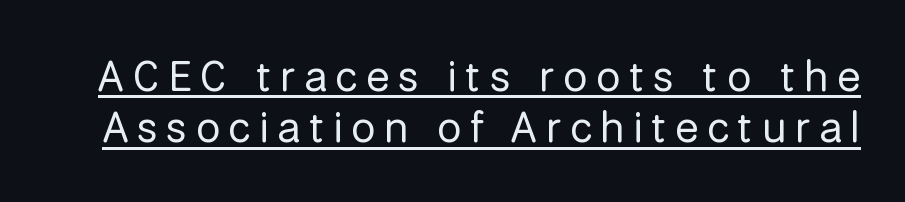
Summary of weight: not heavy and not bold. Looks like regular typesetting: each glyph gets only the width it needs. The rendering uses the underline text-decoration. Examine the stroke ends and you'll find no serifs. The axis of the letterforms is exactly vertical.
